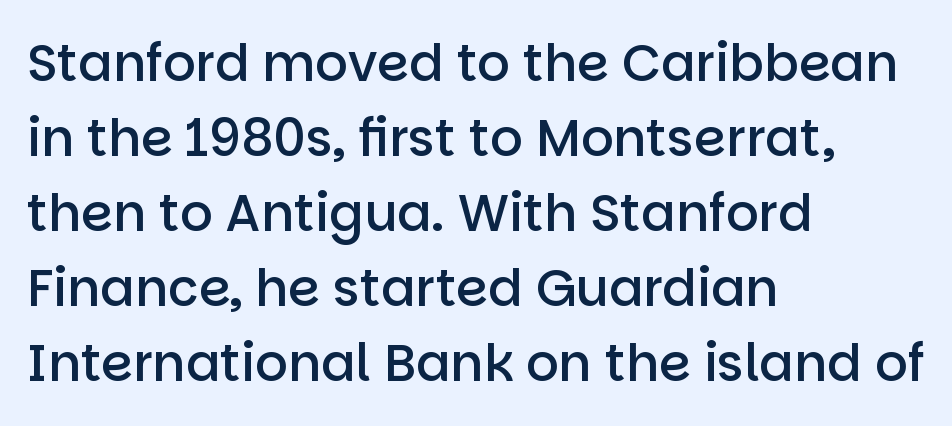
What's the leading like? Ordinary, nothing unusual. Ascenders rise straight up at ninety degrees. The face used here is proportionally spaced, like ordinary book or web type. The specimen omits any rule beneath the text block's lines. Set as a demibold, roughly 600 on the weight scale.
